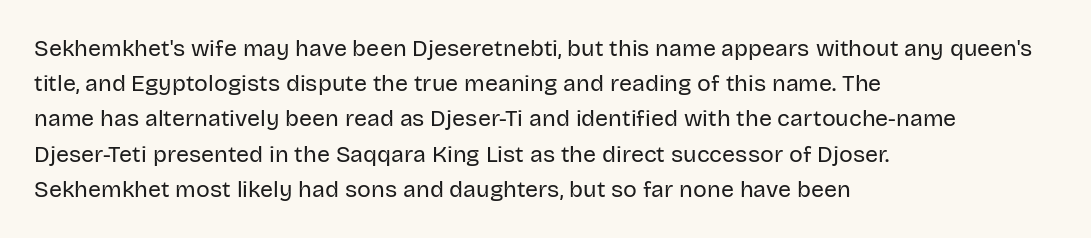
{"italic": "no", "bold": "no", "underline": "no", "align": "left", "line_spacing": "normal", "line_spacing_ratio": 1.53, "letter_spacing": "normal", "letter_spacing_em": 0.0, "glyph_px": 23}
